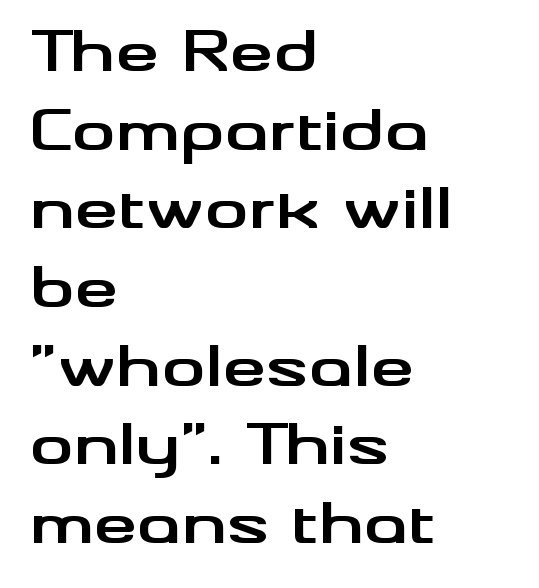
Q: Is the text bold? A: Yes.
Q: Is the text italic (slanted)? A: No, it is upright.
Q: Is the typeface a serif or a sans-serif typeface? A: Sans-serif.
Q: Is the text underlined? A: No.
Q: How is the paragraph aligned? A: Left-aligned.
Q: Is the spacing between letters normal or unusually wide? A: Normal.
Q: Is the spacing between lines tight, normal or loose? A: Normal.
Q: Width (condensed, normal, or wide)? A: Wide.
Q: Stroke contrast? A: Medium.
Q: x-height? A: Small.
Q: Monospaced? A: No.
